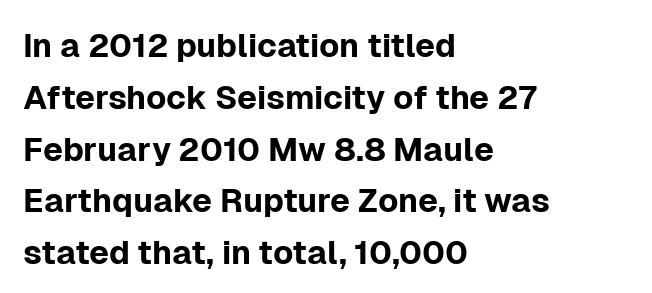
The image shows 33 px sans-serif type, upright; set left-aligned, normal line spacing (1.57x), normal letter spacing, not underlined; low stroke contrast and a medium x-height.
